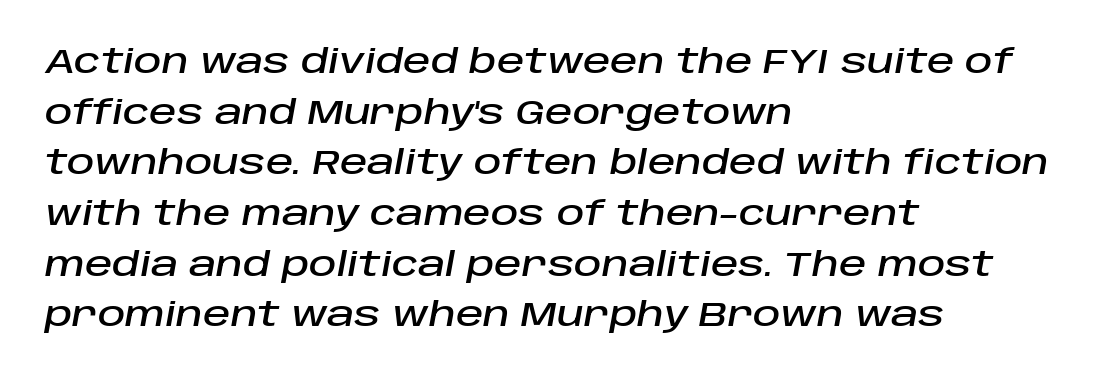
The image shows 34 px text type, italic (leaning right); set left-aligned, normal line spacing (1.49x), normal letter spacing, not underlined; low stroke contrast and a large x-height.
